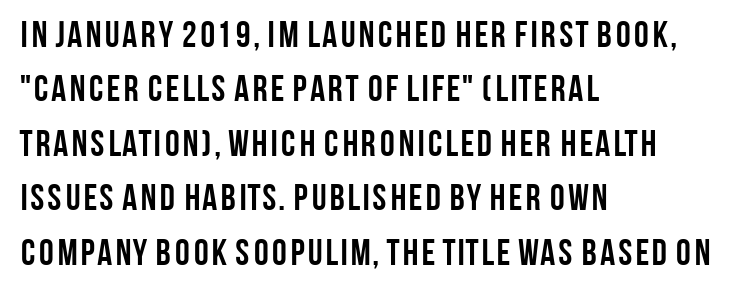
{"serif": "no", "italic": "no", "bold": "yes", "weight": "semibold", "width": "condensed", "stroke_contrast": "low", "x_height": "large", "monospaced": "no", "underline": "no", "align": "left", "line_spacing": "normal", "line_spacing_ratio": 1.47, "letter_spacing": "normal", "letter_spacing_em": 0.0, "glyph_px": 37}
